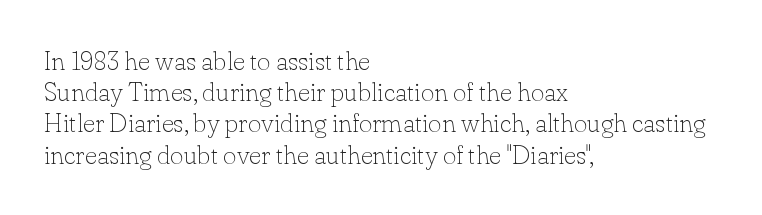
Q: Is the text bold? A: No.
Q: Is the text italic (slanted)? A: No, it is upright.
Q: Is the text underlined? A: No.
Q: How is the paragraph aligned? A: Left-aligned.
Q: Is the spacing between letters normal or unusually wide? A: Normal.
